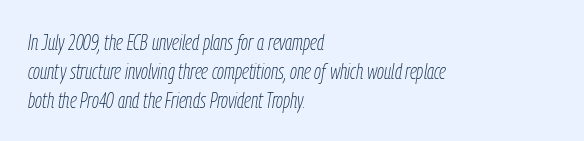
{"italic": "yes", "lean": "right", "slant_degrees": 9, "bold": "no", "underline": "no", "align": "left", "line_spacing": "normal", "line_spacing_ratio": 1.31, "letter_spacing": "normal", "letter_spacing_em": 0.0, "glyph_px": 22}
